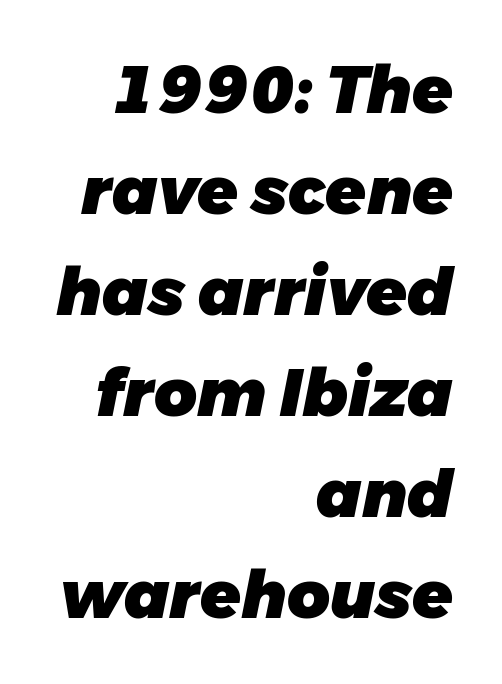
Q: Is the text bold? A: Yes.
Q: Is the text italic (slanted)? A: Yes, it leans right by about 11 degrees.
Q: Is the text underlined? A: No.
Q: How is the paragraph aligned? A: Right-aligned.
Q: Is the spacing between letters normal or unusually wide? A: Normal.
Q: Is the spacing between lines tight, normal or loose? A: Normal.
Q: Width (condensed, normal, or wide)? A: Normal.
Q: Stroke contrast? A: Low.
Q: x-height? A: Medium.
Q: Monospaced? A: No.
